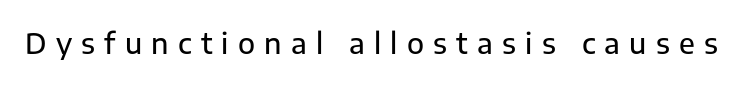
The image shows 28 px sans-serif type, upright; set unusually wide letter spacing (+0.33 em), not underlined; low stroke contrast and a medium x-height.
